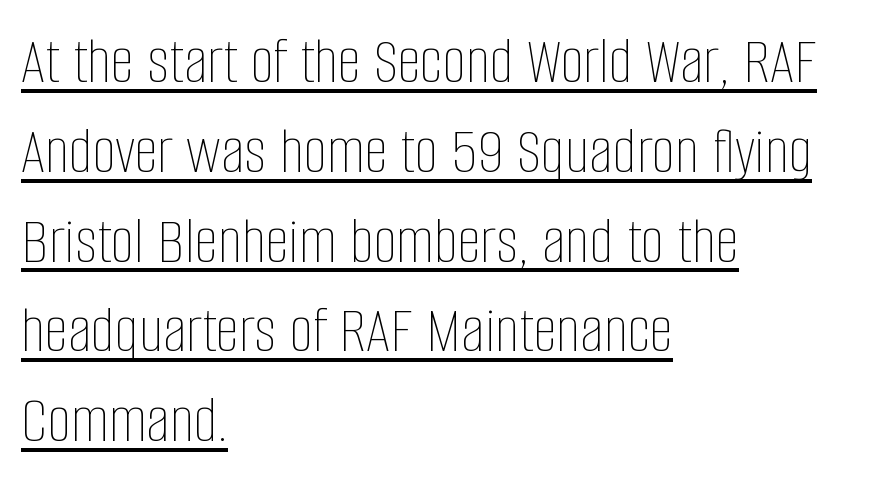
Varying glyph widths throughout — classic text-font behaviour. This is roman type, the default non-slanted kind. Caption: face not bold, strokes unweighted. Compared with typical body copy, the letter spacing here is the same. Every word sits above its own underline. Regarding leading, the lines here are spaced in the standard way.
